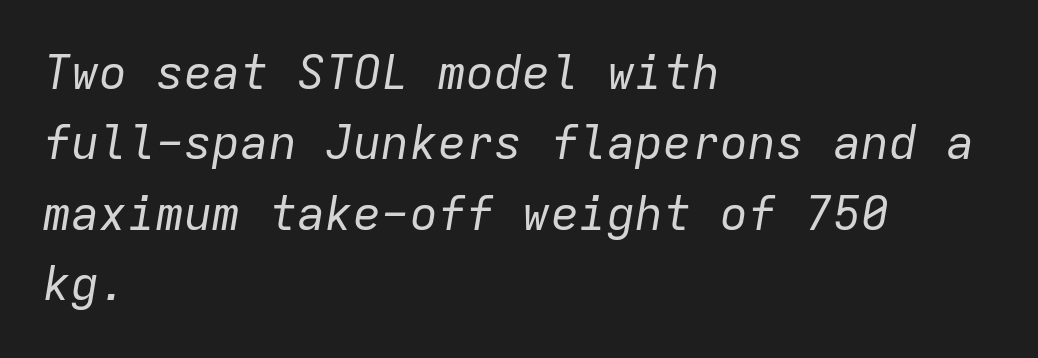
Q: Is the text bold? A: No.
Q: Is the text italic (slanted)? A: Yes, it leans right by about 9 degrees.
Q: Is the text underlined? A: No.
Q: How is the paragraph aligned? A: Left-aligned.
Q: Is the spacing between letters normal or unusually wide? A: Normal.
Q: Is the spacing between lines tight, normal or loose? A: Normal.
Q: Width (condensed, normal, or wide)? A: Normal.
Q: Stroke contrast? A: Low.
Q: x-height? A: Medium.
Q: Monospaced? A: Yes.
